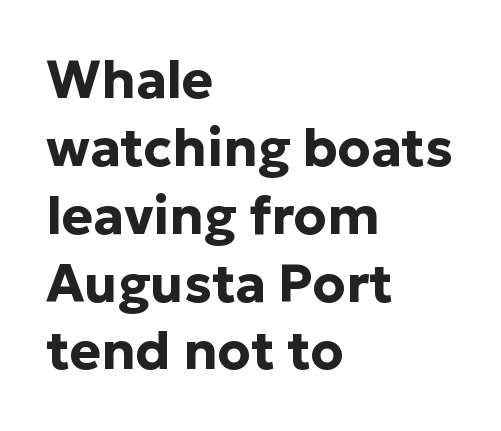
Q: Is the text bold? A: Yes.
Q: Is the text italic (slanted)? A: No, it is upright.
Q: Is the typeface a serif or a sans-serif typeface? A: Sans-serif.
Q: Is the text underlined? A: No.
Q: How is the paragraph aligned? A: Left-aligned.
Q: Is the spacing between letters normal or unusually wide? A: Normal.
Q: Is the spacing between lines tight, normal or loose? A: Normal.
Q: Width (condensed, normal, or wide)? A: Normal.
Q: Stroke contrast? A: Low.
Q: x-height? A: Medium.
Q: Monospaced? A: No.
